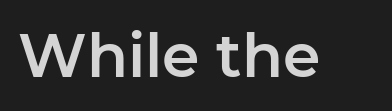
The tracking reads as untouched default to a designer's eye. What kind of face is this? One without serifs — a sans. In terms of posture, this sample is upright. Rule under the text: the space is simply empty. You could not count columns in this text — the font is proportionally spaced.
